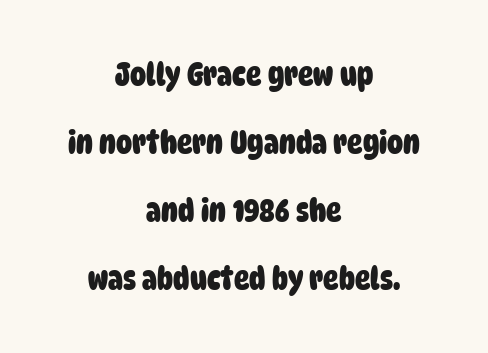
{"serif": "no", "bold": "yes", "weight": "heavy", "width": "condensed", "stroke_contrast": "low", "x_height": "large", "monospaced": "no", "underline": "no", "align": "center", "line_spacing": "loose", "line_spacing_ratio": 2.12, "letter_spacing": "normal", "letter_spacing_em": 0.0, "glyph_px": 32}
